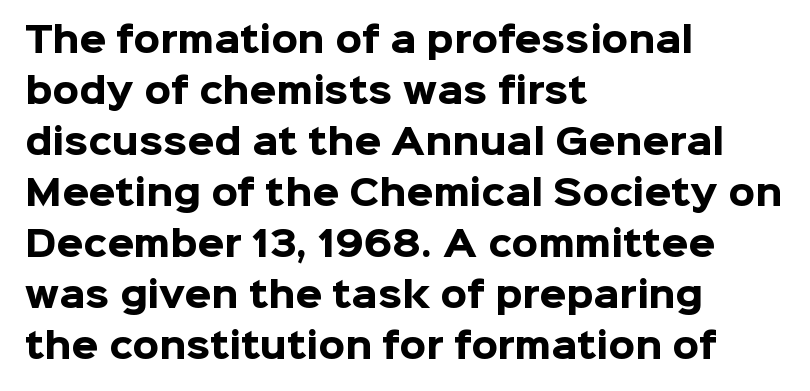
The image shows 34 px heavy sans-serif type, upright; set left-aligned, normal line spacing (1.5x), normal letter spacing, not underlined; low stroke contrast and a medium x-height.
